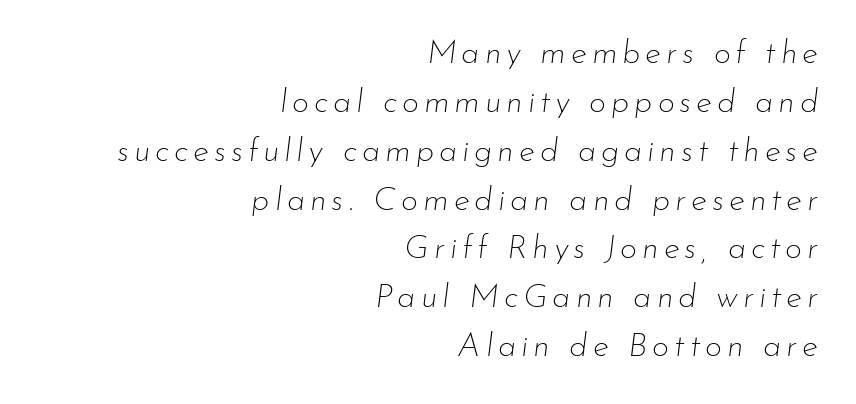
Notice how the passage keeps a crisp vertical edge on the right only. Baseline-to-baseline distance is the conventional proportion of letter height. Stems and bowls with no extra thickness — not bold. Spacing verdict: proportional, widths tailored to each character. Clear beneath every line of the passage.
